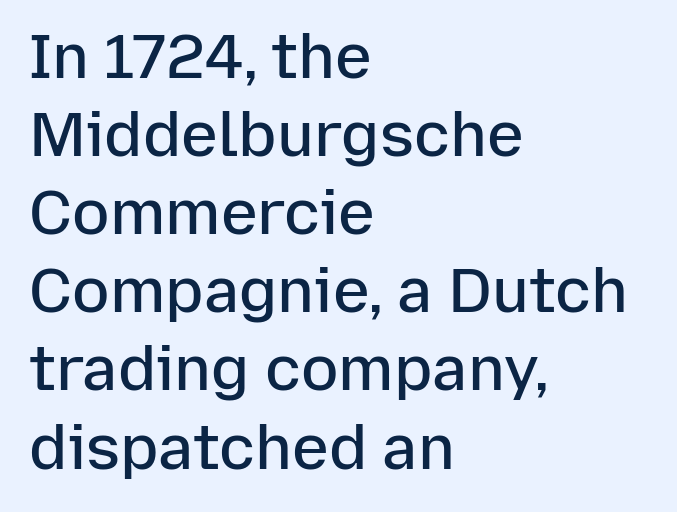
{"serif": "no", "italic": "no", "bold": "semi", "weight": "semibold", "width": "normal", "stroke_contrast": "low", "x_height": "medium", "monospaced": "no", "underline": "no", "align": "left", "line_spacing": "normal", "line_spacing_ratio": 1.26, "letter_spacing": "normal", "letter_spacing_em": 0.0, "glyph_px": 62}
